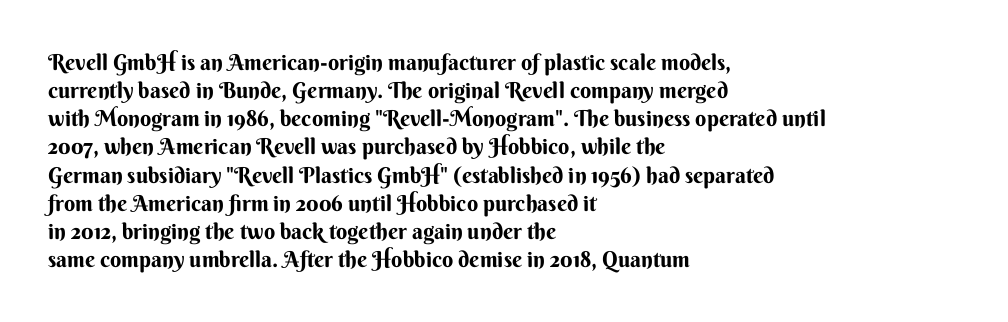
The image shows 22 px bold type, upright; set left-aligned, normal line spacing (1.28x), normal letter spacing, not underlined.
